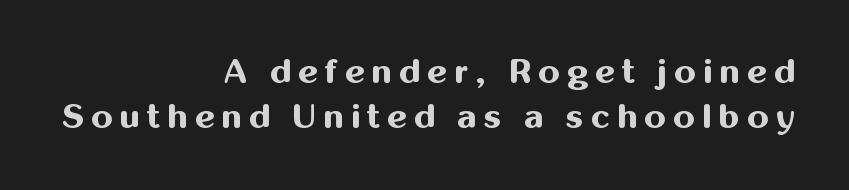
Q: Is the text bold? A: Yes.
Q: Is the text italic (slanted)? A: No, it is upright.
Q: Is the typeface a serif or a sans-serif typeface? A: Sans-serif.
Q: Is the text underlined? A: No.
Q: How is the paragraph aligned? A: Right-aligned.
Q: Is the spacing between letters normal or unusually wide? A: Unusually wide.
Q: Is the spacing between lines tight, normal or loose? A: Normal.
Q: Width (condensed, normal, or wide)? A: Normal.
Q: Stroke contrast? A: Medium.
Q: x-height? A: Medium.
Q: Monospaced? A: No.
